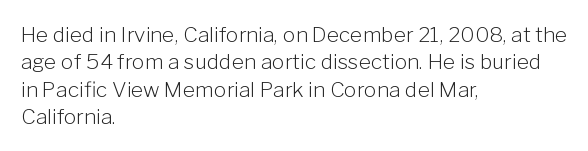
Reading down the block, your eye returns to a fixed left position each line. The weight tops out at a normal text grade. Interline gaps are of average width in this sample. The letters sit at their default tracking, neither squeezed nor spread.
